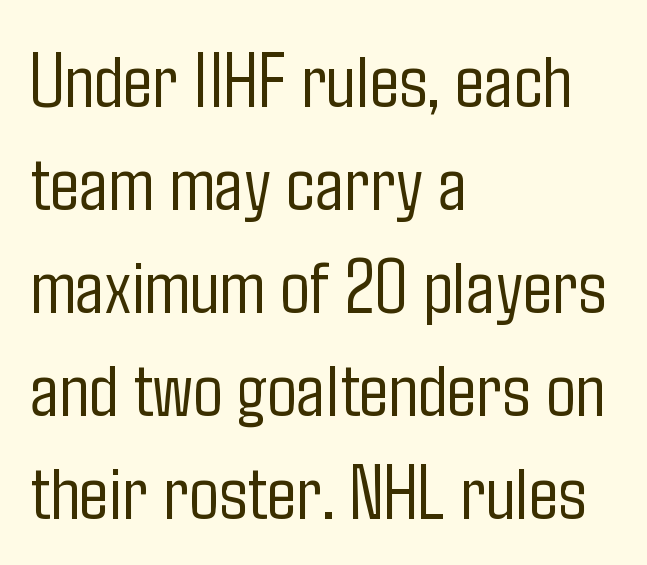
Underlining? Definitely not there. This rendering employs a face without finishing strokes, i.e., a sans-serif. Typeset ragged right — the left edge is the straight one. When letters stand straight like this, we call the style roman or upright. Vertical stems look standard width or narrower in stroke. The face used here is proportionally spaced, like ordinary book or web type.
